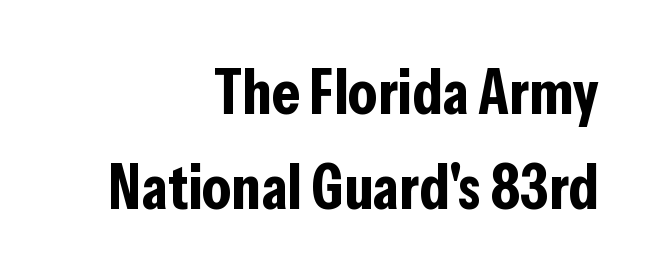
{"serif": "no", "italic": "no", "bold": "yes", "weight": "bold", "width": "condensed", "stroke_contrast": "low", "x_height": "medium", "monospaced": "no", "underline": "no", "align": "right", "line_spacing": "normal", "line_spacing_ratio": 1.48, "letter_spacing": "normal", "letter_spacing_em": 0.0, "glyph_px": 64}
